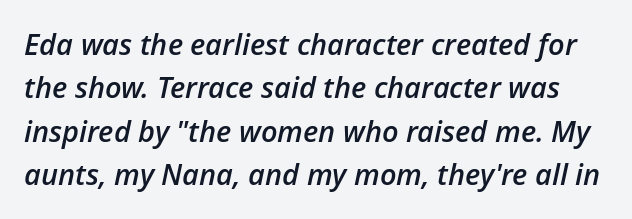
The image shows 29 px semibold type, italic (leaning right); set normal line spacing (1.5x), normal letter spacing, not underlined; low stroke contrast and a medium x-height.
